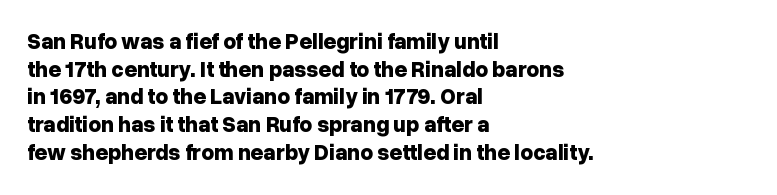
Q: Is the text bold? A: Yes.
Q: Is the text italic (slanted)? A: No, it is upright.
Q: Is the text underlined? A: No.
Q: How is the paragraph aligned? A: Left-aligned.
Q: Is the spacing between letters normal or unusually wide? A: Normal.
Q: Is the spacing between lines tight, normal or loose? A: Normal.
